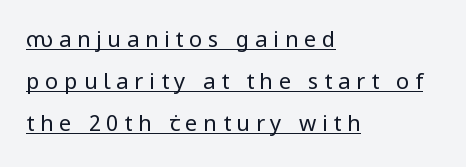
{"italic": "no", "bold": "no", "underline": "yes", "align": "left", "line_spacing": "loose", "line_spacing_ratio": 1.91, "letter_spacing": "wide", "letter_spacing_em": 0.26, "glyph_px": 22}
